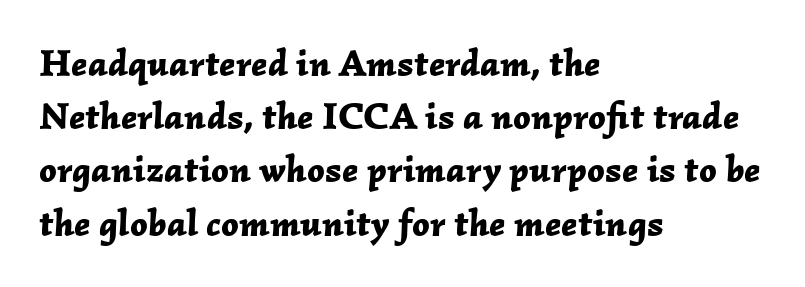
The image shows 38 px bold type, italic (leaning right); set left-aligned, normal line spacing (1.4x), normal letter spacing, not underlined; low stroke contrast and a medium x-height.
